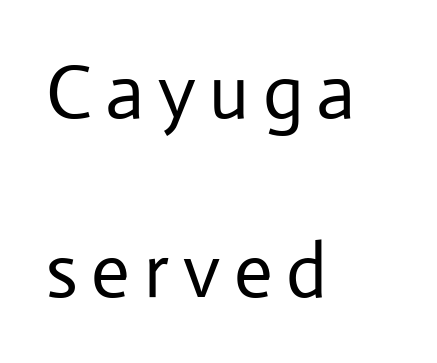
In terms of letterform style, serifs are entirely absent. Any mark beneath the type? The region is blank. The ragged edge is on the right, which tells us the setting is flush left. Compared with a typical body face, this is equally light or lighter still.
